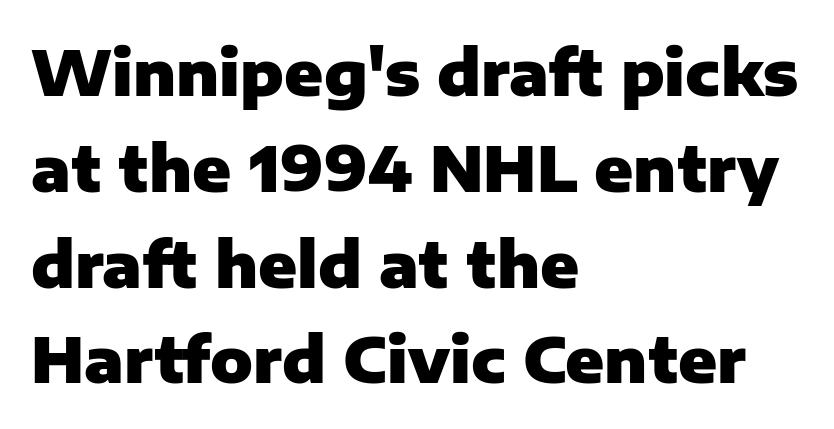
{"serif": "no", "italic": "no", "bold": "yes", "weight": "heavy", "width": "normal", "stroke_contrast": "low", "x_height": "medium", "monospaced": "no", "underline": "no", "align": "left", "line_spacing": "normal", "line_spacing_ratio": 1.52, "letter_spacing": "normal", "letter_spacing_em": 0.0, "glyph_px": 63}
